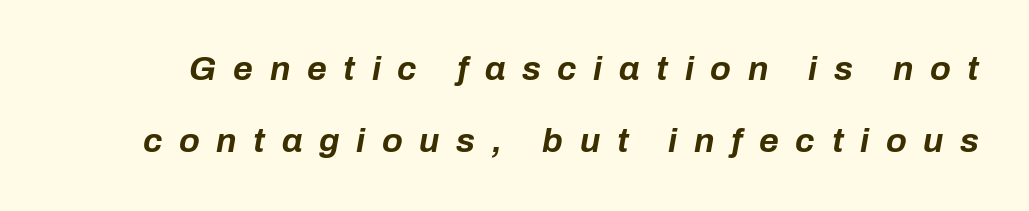
Successive baselines arrive slowly, with a big drop between each. There's an unmistakable incline to the writing here. Character widths vary here, with narrow letters taking less room than wide ones. Only glyphs here, with clear space below each row. Every letter is thick-stroked: bold, no question.
